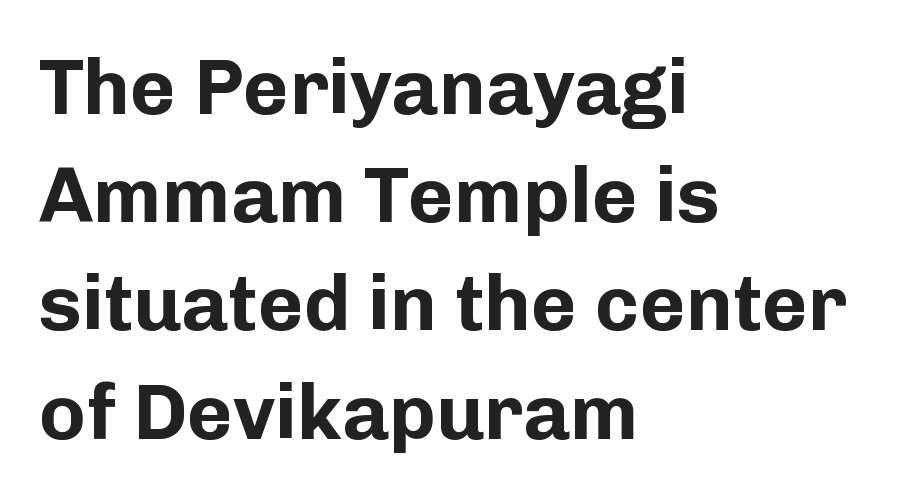
Here the designer chose a conventional face with non-uniform glyph widths. The characters display no serif detailing; their extremities are plain. Clear beneath every line of the passage. The face used here has the dense, thick strokes of a bold.
